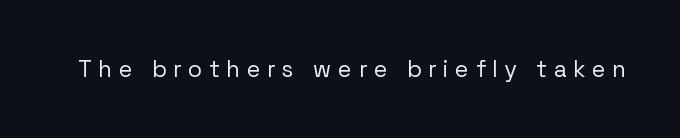
{"italic": "no", "bold": "no", "underline": "no", "letter_spacing": "wide", "letter_spacing_em": 0.31, "glyph_px": 23}
